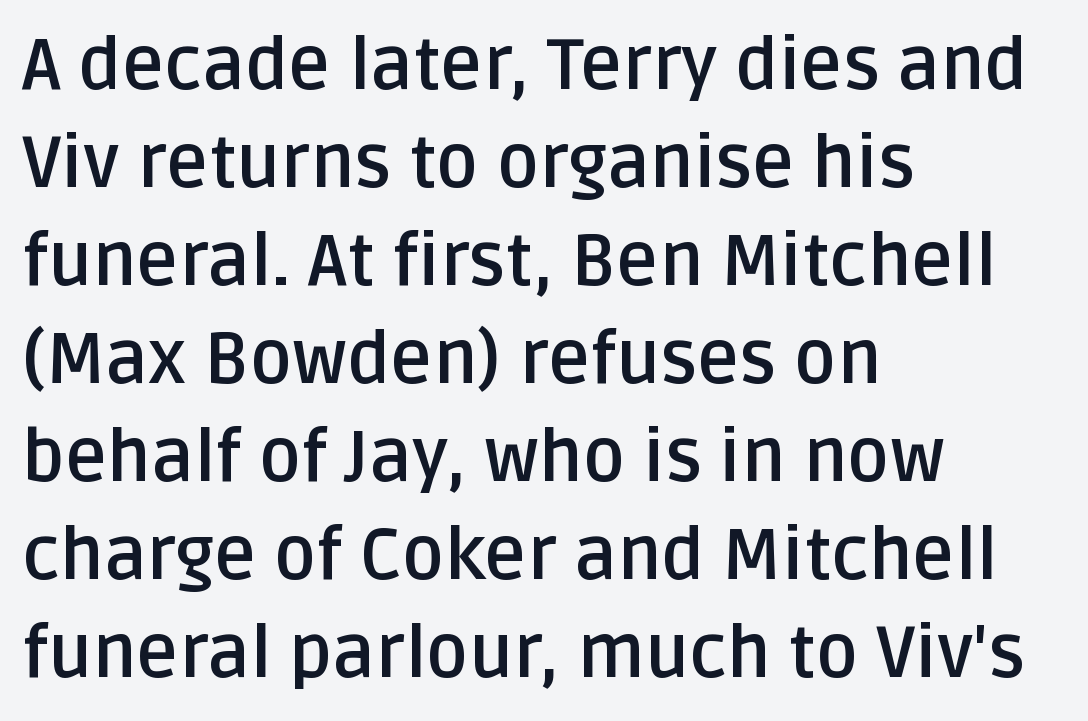
{"serif": "no", "italic": "no", "bold": "yes", "weight": "semibold", "width": "normal", "stroke_contrast": "low", "x_height": "large", "monospaced": "no", "underline": "no", "align": "left", "line_spacing": "normal", "line_spacing_ratio": 1.36, "letter_spacing": "normal", "letter_spacing_em": 0.0, "glyph_px": 72}
